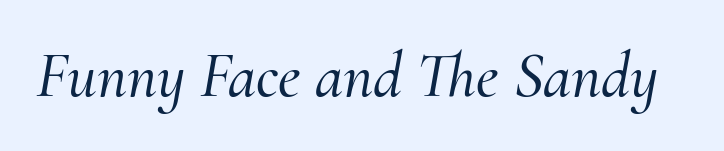
{"serif": "yes", "italic": "yes", "lean": "right", "slant_degrees": 10, "width": "normal", "stroke_contrast": "medium", "x_height": "small", "monospaced": "no", "underline": "no", "letter_spacing": "normal", "letter_spacing_em": 0.0, "glyph_px": 64}
